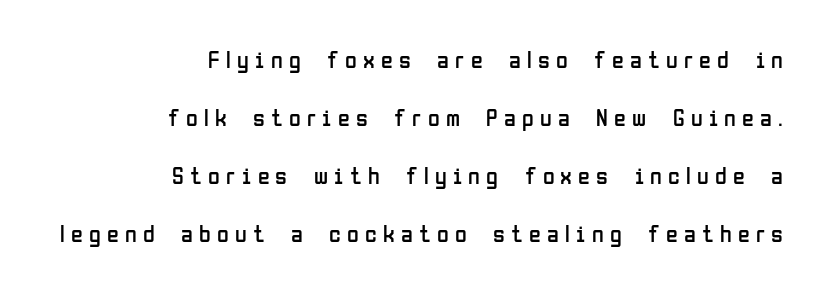
A typesetter would call this leading open, well beyond the default. Stems and bowls with no extra thickness — not bold. Ascenders rise straight up at ninety degrees. The strip under each line holds only bare page. The letterforms stand isolated, each surrounded by extra space. Notice how the passage keeps a crisp vertical edge on the right only.
